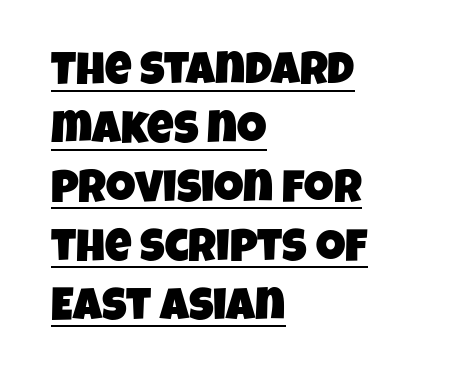
The image shows 46 px condensed sans-serif type; set left-aligned, normal line spacing (1.28x), normal letter spacing, underlined; low stroke contrast and a large x-height.
